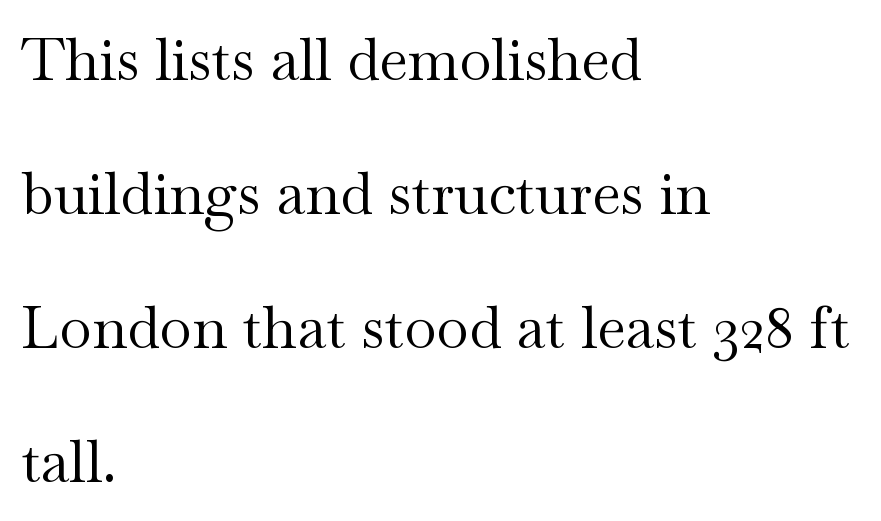
Q: Is the text bold? A: No.
Q: Is the text italic (slanted)? A: No, it is upright.
Q: Is the typeface a serif or a sans-serif typeface? A: Serif.
Q: Is the text underlined? A: No.
Q: How is the paragraph aligned? A: Left-aligned.
Q: Is the spacing between letters normal or unusually wide? A: Normal.
Q: Is the spacing between lines tight, normal or loose? A: Loose.
Q: Width (condensed, normal, or wide)? A: Wide.
Q: Stroke contrast? A: Medium.
Q: x-height? A: Small.
Q: Monospaced? A: No.
